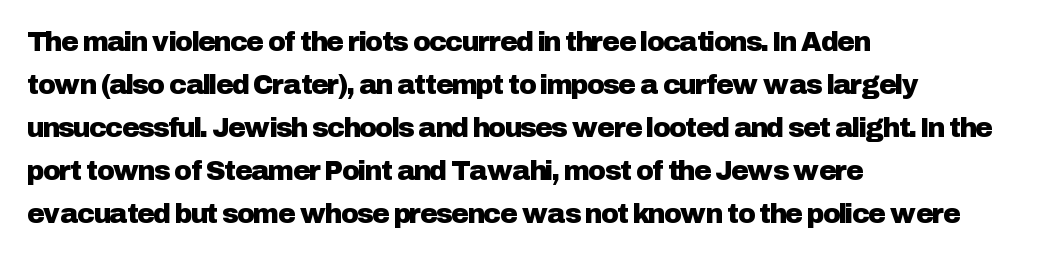
Notice how descenders clear the ascenders below comfortably — that's standard leading. Rendered with straight, roman letterforms. These lines keep a tight, regular rhythm from letter to letter. Only glyphs here, with clear space below each row. Line beginnings align vertically; line endings do not.
